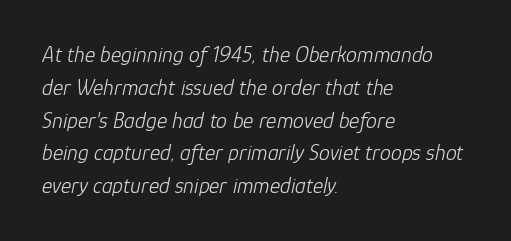
{"italic": "yes", "lean": "right", "slant_degrees": 12, "bold": "no", "underline": "no", "align": "left", "line_spacing": "normal", "line_spacing_ratio": 1.49, "letter_spacing": "normal", "letter_spacing_em": 0.0, "glyph_px": 22}
